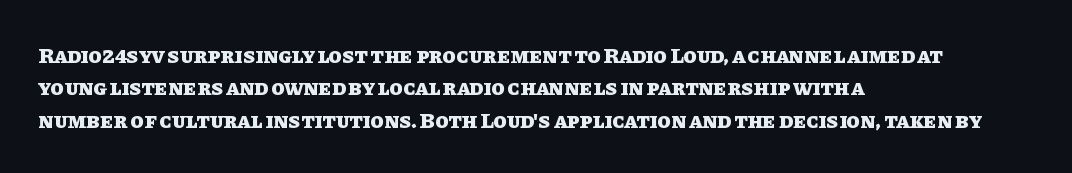
{"italic": "no", "bold": "yes", "underline": "no", "align": "left", "line_spacing": "normal", "line_spacing_ratio": 1.47, "letter_spacing": "normal", "letter_spacing_em": 0.0, "glyph_px": 22}
